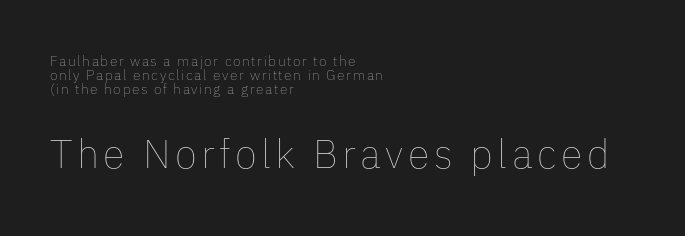
The image shows 40 px thin type, upright; set left-aligned, tight line spacing (1.01x), not underlined; the second (bottom) block is 2.86x larger; low stroke contrast and a medium x-height.
